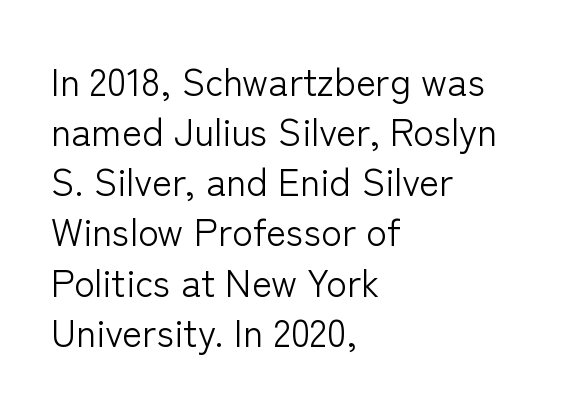
The image shows 38 px light sans-serif type, upright; set left-aligned, normal line spacing (1.32x), normal letter spacing, not underlined; low stroke contrast and a medium x-height.
